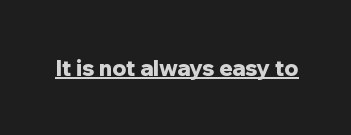
The face used here is rendered with its standard letterfit. These lines were composed using upright roman letters. Strokes here are thick enough to call this a true bold. Is there an underline? Yes — a line sits under the letters.
